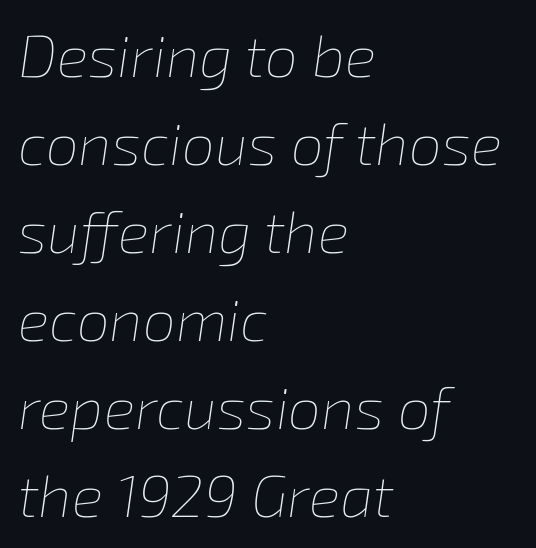
The font sits on the lighter half of the weight spectrum, regular included. The rows are spaced the way most documents space them. The letters advance in unequal steps, a hallmark of proportional type. Characters are canted at an angle relative to the baseline's perpendicular.
